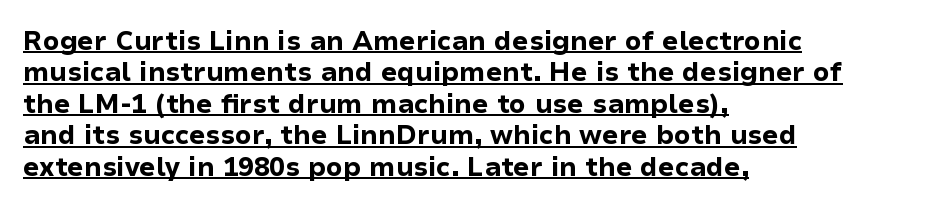
Q: Is the text bold? A: Yes.
Q: Is the text italic (slanted)? A: No, it is upright.
Q: Is the text underlined? A: Yes.
Q: How is the paragraph aligned? A: Left-aligned.
Q: Is the spacing between letters normal or unusually wide? A: Normal.
